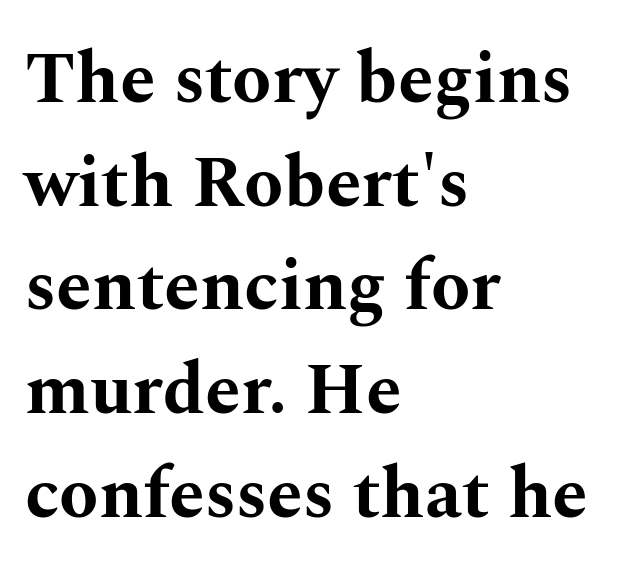
Q: Is the text bold? A: Yes.
Q: Is the text italic (slanted)? A: No, it is upright.
Q: Is the typeface a serif or a sans-serif typeface? A: Serif.
Q: Is the text underlined? A: No.
Q: How is the paragraph aligned? A: Left-aligned.
Q: Is the spacing between letters normal or unusually wide? A: Normal.
Q: Is the spacing between lines tight, normal or loose? A: Normal.
Q: Width (condensed, normal, or wide)? A: Wide.
Q: Stroke contrast? A: Medium.
Q: x-height? A: Medium.
Q: Monospaced? A: No.
